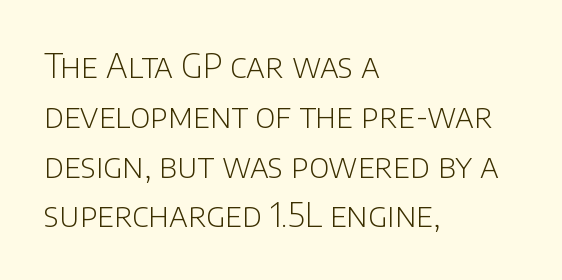
{"serif": "no", "italic": "no", "bold": "no", "weight": "light", "width": "normal", "stroke_contrast": "low", "x_height": "large", "monospaced": "no", "underline": "no", "align": "left", "line_spacing": "normal", "line_spacing_ratio": 1.51, "letter_spacing": "normal", "letter_spacing_em": 0.0, "glyph_px": 33}
